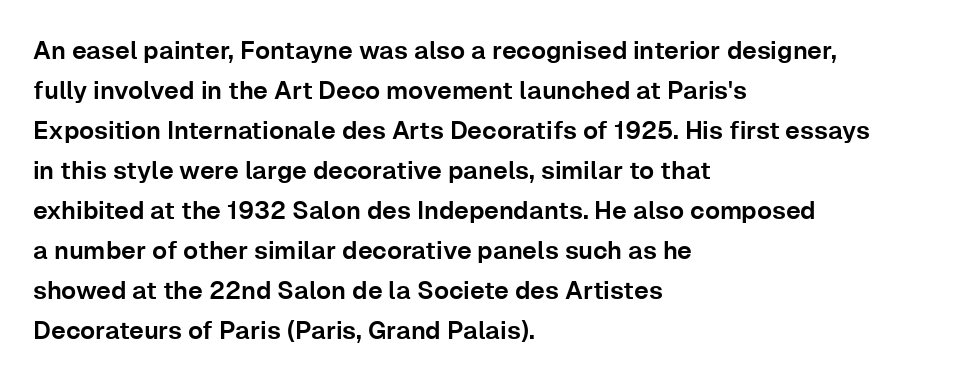
The lines are quadded left. Italic? Not at all — the glyphs are vertical. Interline gaps are of average width in this sample. Each row of text sits above clean, open space. These lines keep a tight, regular rhythm from letter to letter.
